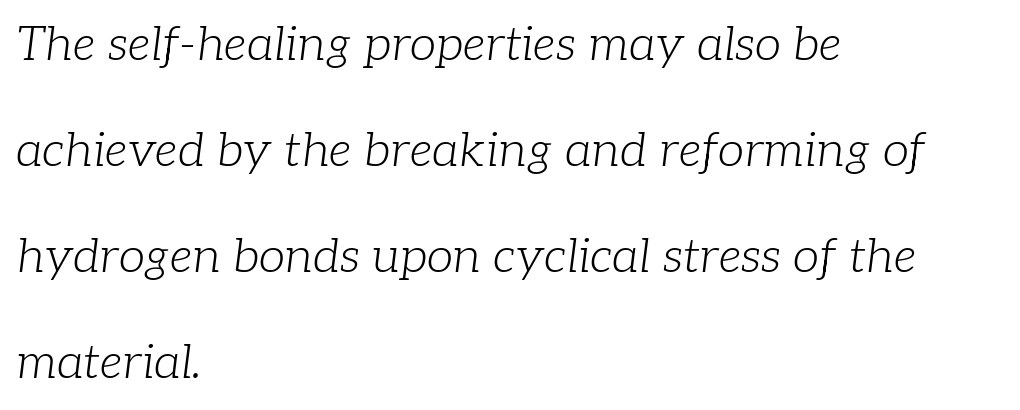
The image shows 48 px light serif type, italic (leaning right); set left-aligned, loose line spacing (2.21x), normal letter spacing, not underlined; low stroke contrast and a medium x-height.
